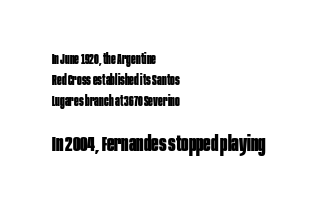
Characters follow at the spacing the type designer built in. Rendered with straight, roman letterforms. Whoever set this chose a conventional vertical rhythm. These lines stack with their left ends in a neat column. The string is rendered with underlining switched off.
